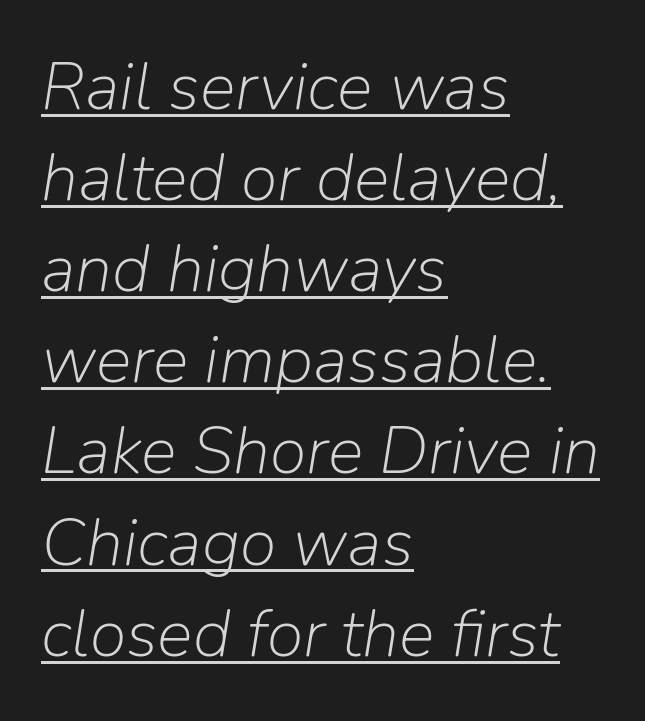
The line-height multiplier appears to be the usual default. Emphasis-style slanted type is in use. Characters follow at the spacing the type designer built in. Note the varied advance widths — an 'i' is clearly narrower than an 'm'. The weight would be labelled regular, book, light, or lighter still.
